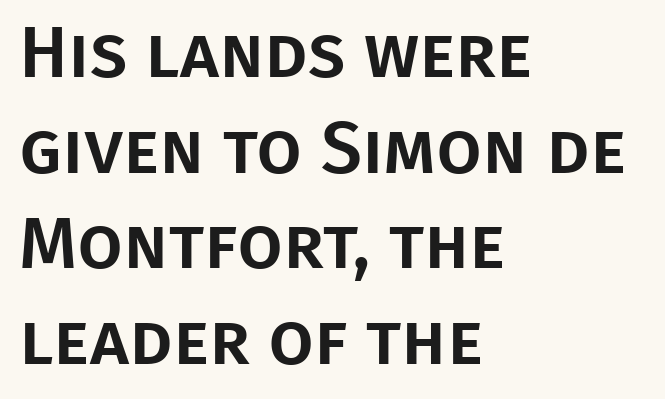
{"serif": "no", "italic": "no", "width": "normal", "stroke_contrast": "low", "x_height": "large", "monospaced": "no", "underline": "no", "align": "left", "line_spacing": "normal", "line_spacing_ratio": 1.31, "letter_spacing": "normal", "letter_spacing_em": 0.0, "glyph_px": 73}
